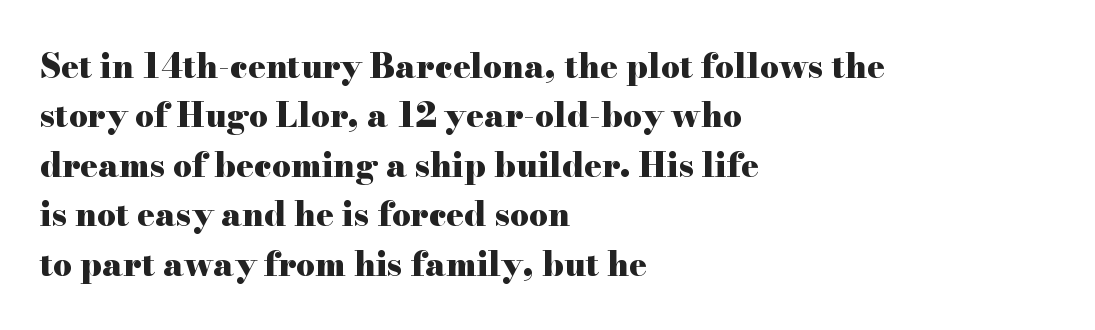
Q: Is the text bold? A: Yes.
Q: Is the text italic (slanted)? A: No, it is upright.
Q: Is the typeface a serif or a sans-serif typeface? A: Serif.
Q: Is the text underlined? A: No.
Q: How is the paragraph aligned? A: Left-aligned.
Q: Is the spacing between letters normal or unusually wide? A: Normal.
Q: Is the spacing between lines tight, normal or loose? A: Normal.
Q: Width (condensed, normal, or wide)? A: Wide.
Q: Stroke contrast? A: High.
Q: x-height? A: Small.
Q: Monospaced? A: No.
